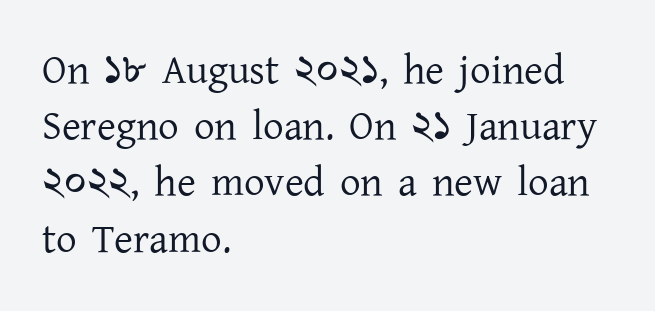
{"serif": "yes", "italic": "no", "bold": "no", "weight": "regular", "width": "normal", "stroke_contrast": "low", "x_height": "medium", "monospaced": "no", "underline": "no", "align": "left", "line_spacing": "normal", "line_spacing_ratio": 1.37, "letter_spacing": "normal", "letter_spacing_em": 0.0, "glyph_px": 41}
